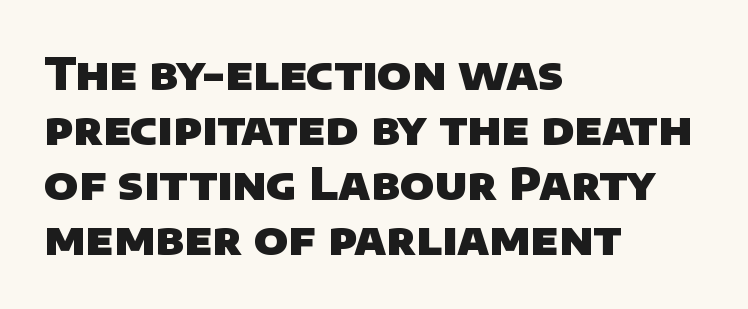
Q: Is the text bold? A: Yes.
Q: Is the typeface a serif or a sans-serif typeface? A: Sans-serif.
Q: Is the text underlined? A: No.
Q: How is the paragraph aligned? A: Left-aligned.
Q: Is the spacing between letters normal or unusually wide? A: Normal.
Q: Is the spacing between lines tight, normal or loose? A: Normal.
Q: Width (condensed, normal, or wide)? A: Normal.
Q: Stroke contrast? A: Low.
Q: x-height? A: Large.
Q: Monospaced? A: No.
